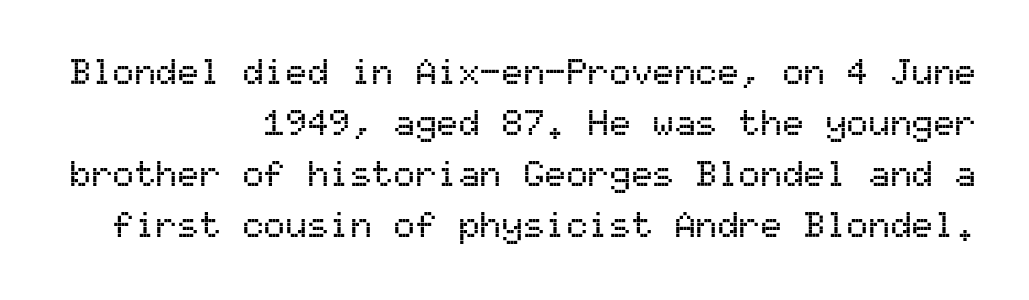
Inter-character spacing is left at the font's built-in metrics. Successive baselines arrive at the customary interval. The letters march in equal steps, a hallmark of fixed-pitch type. Check the space under the baseline: it is left empty. Horizontally, the lines are justified to the trailing edge only.
